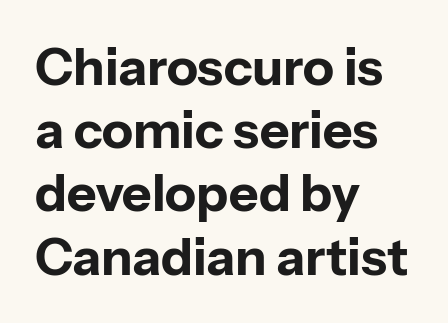
{"serif": "no", "italic": "no", "bold": "yes", "weight": "bold", "width": "normal", "stroke_contrast": "low", "x_height": "medium", "monospaced": "no", "underline": "no", "align": "left", "line_spacing_ratio": 1.24, "letter_spacing": "normal", "letter_spacing_em": 0.0, "glyph_px": 51}
